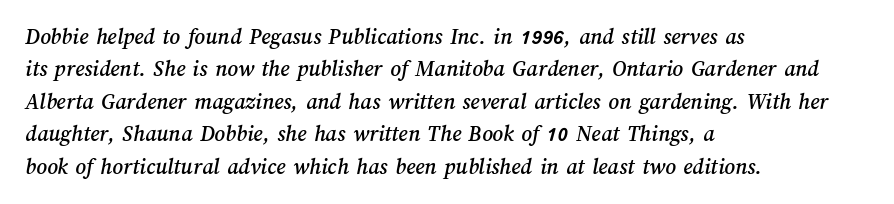
Nobody touched the tracking dial on this one. Any mark beneath the type? The region is blank. Quick note: interline space is typical. The lines in this sample share a left origin and differ only in where they stop.
